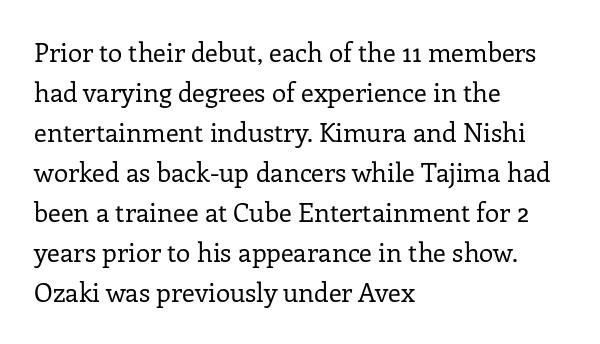
Descender tails drop into unmarked territory. Stroke mass is kept to a normal reading level or below. Default kerning and tracking; the words read as compact shapes. Teacher's note: observe the even left margin — that is flush-left alignment.
